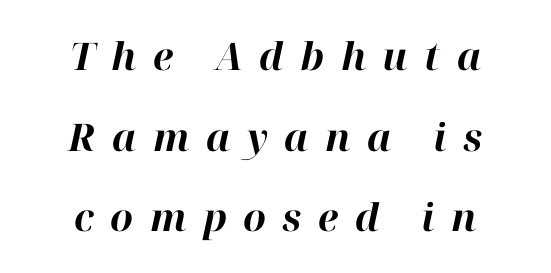
Q: Is the text bold? A: Yes.
Q: Is the text italic (slanted)? A: Yes, it leans right by about 12 degrees.
Q: Is the text underlined? A: No.
Q: How is the paragraph aligned? A: Centered.
Q: Is the spacing between letters normal or unusually wide? A: Unusually wide.
Q: Is the spacing between lines tight, normal or loose? A: Loose.
Q: Width (condensed, normal, or wide)? A: Normal.
Q: Stroke contrast? A: High.
Q: x-height? A: Medium.
Q: Monospaced? A: No.
